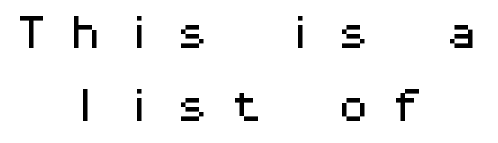
Q: Is the text italic (slanted)? A: No, it is upright.
Q: Is the typeface a serif or a sans-serif typeface? A: Sans-serif.
Q: Is the text underlined? A: No.
Q: How is the paragraph aligned? A: Centered.
Q: Is the spacing between letters normal or unusually wide? A: Unusually wide.
Q: Is the spacing between lines tight, normal or loose? A: Loose.
Q: Width (condensed, normal, or wide)? A: Wide.
Q: Stroke contrast? A: Medium.
Q: x-height? A: Medium.
Q: Monospaced? A: Yes.
